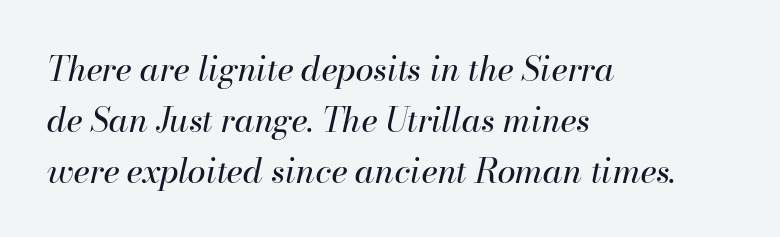
The image shows 33 px regular-weight type, italic (leaning right); set left-aligned, normal line spacing (1.54x), normal letter spacing, not underlined; high stroke contrast and a small x-height.
